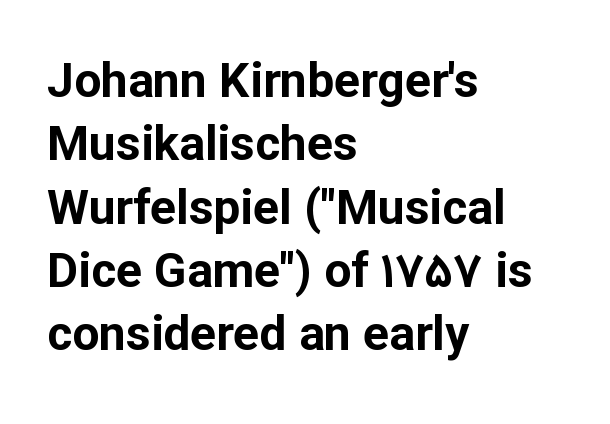
A dark, heavy texture on the line: the type is bold. Compared with typical body copy, the letter spacing here is the same. Examine the stroke ends and you'll find no serifs. Left-aligned paragraph, ragged on the right.
